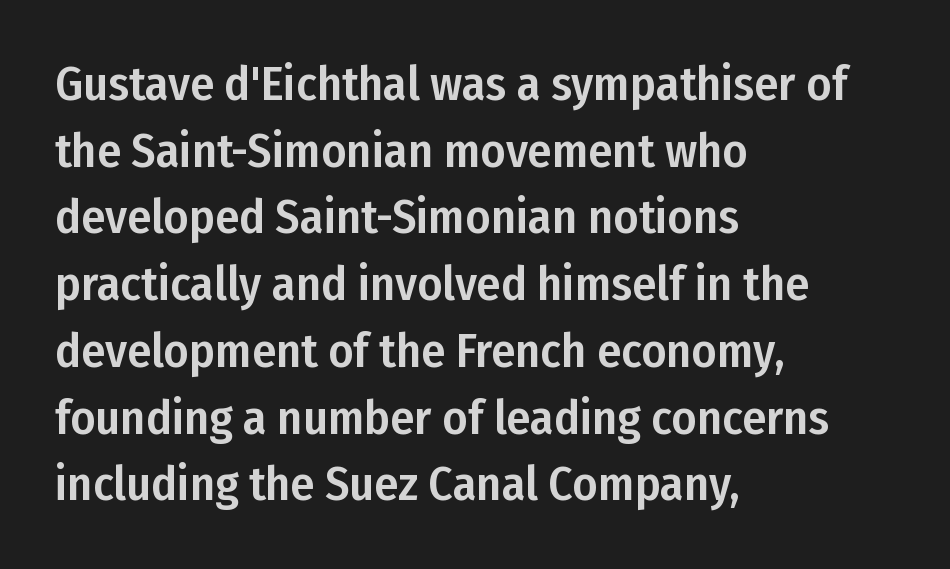
Q: Is the text italic (slanted)? A: No, it is upright.
Q: Is the typeface a serif or a sans-serif typeface? A: Sans-serif.
Q: Is the text underlined? A: No.
Q: How is the paragraph aligned? A: Left-aligned.
Q: Is the spacing between letters normal or unusually wide? A: Normal.
Q: Is the spacing between lines tight, normal or loose? A: Normal.
Q: Width (condensed, normal, or wide)? A: Condensed.
Q: Stroke contrast? A: Low.
Q: x-height? A: Medium.
Q: Monospaced? A: No.
